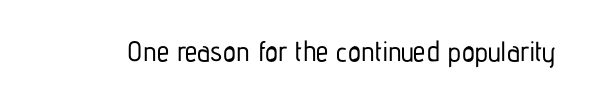
{"serif": "no", "italic": "no", "width": "condensed", "stroke_contrast": "low", "x_height": "medium", "monospaced": "no", "underline": "no", "letter_spacing": "normal", "letter_spacing_em": 0.0, "glyph_px": 28}
